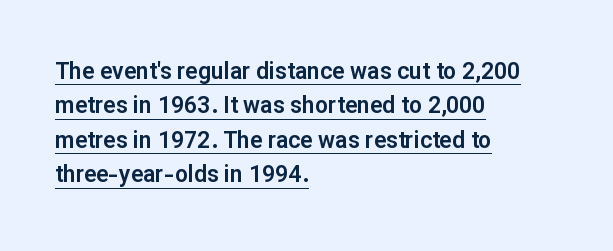
Q: Is the text italic (slanted)? A: No, it is upright.
Q: Is the text underlined? A: Yes.
Q: How is the paragraph aligned? A: Left-aligned.
Q: Is the spacing between letters normal or unusually wide? A: Normal.
Q: Is the spacing between lines tight, normal or loose? A: Normal.
